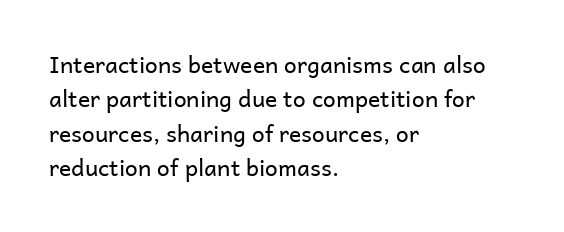
Q: Is the text bold? A: No.
Q: Is the text italic (slanted)? A: No, it is upright.
Q: Is the text underlined? A: No.
Q: How is the paragraph aligned? A: Left-aligned.
Q: Is the spacing between letters normal or unusually wide? A: Normal.
Q: Is the spacing between lines tight, normal or loose? A: Normal.
